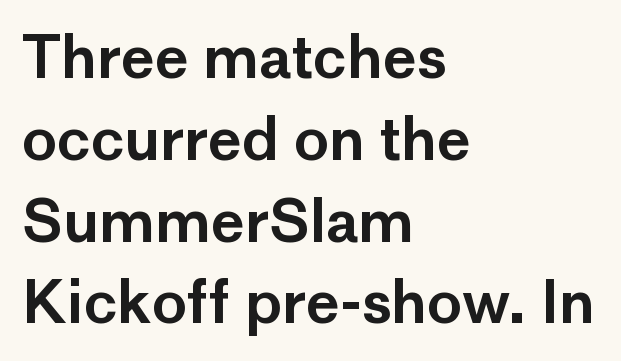
{"serif": "no", "italic": "no", "width": "normal", "stroke_contrast": "low", "x_height": "medium", "monospaced": "no", "underline": "no", "align": "left", "line_spacing": "normal", "line_spacing_ratio": 1.41, "letter_spacing": "normal", "letter_spacing_em": 0.0, "glyph_px": 58}
